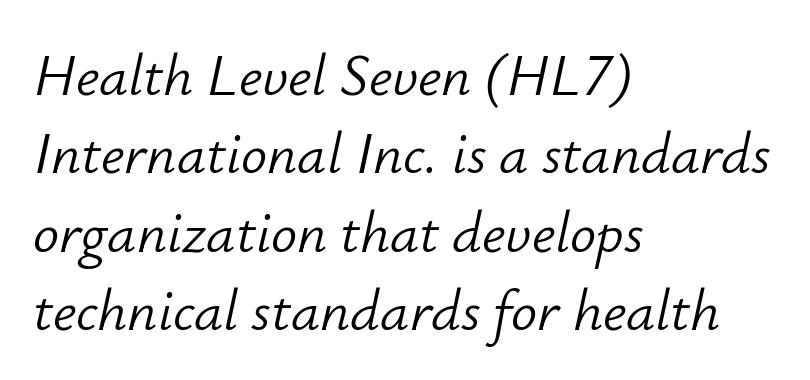
{"italic": "yes", "lean": "right", "slant_degrees": 12, "bold": "no", "weight": "light", "width": "normal", "stroke_contrast": "low", "x_height": "small", "monospaced": "no", "underline": "no", "align": "left", "line_spacing": "normal", "line_spacing_ratio": 1.35, "letter_spacing": "normal", "letter_spacing_em": 0.0, "glyph_px": 58}
